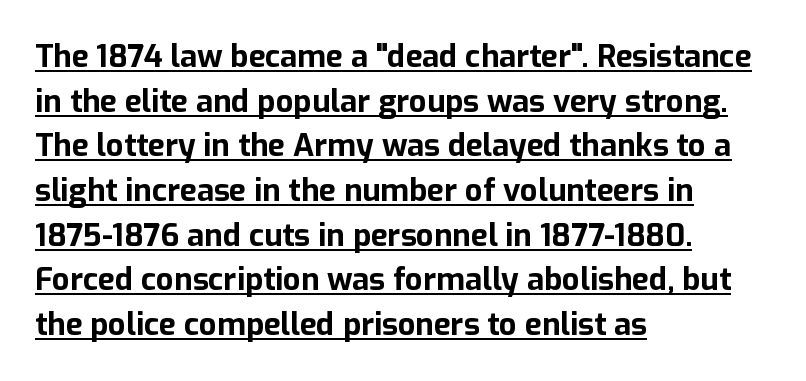
Q: Is the text bold? A: Yes.
Q: Is the text italic (slanted)? A: No, it is upright.
Q: Is the typeface a serif or a sans-serif typeface? A: Sans-serif.
Q: Is the text underlined? A: Yes.
Q: How is the paragraph aligned? A: Left-aligned.
Q: Is the spacing between letters normal or unusually wide? A: Normal.
Q: Is the spacing between lines tight, normal or loose? A: Normal.
Q: Width (condensed, normal, or wide)? A: Normal.
Q: Stroke contrast? A: Low.
Q: x-height? A: Medium.
Q: Monospaced? A: No.
